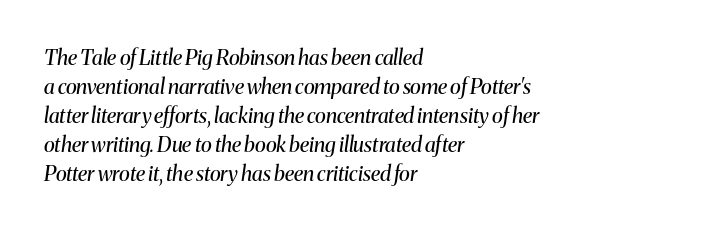
The image shows 21 px text type, italic (leaning right); set left-aligned, normal line spacing (1.38x), normal letter spacing, not underlined.
